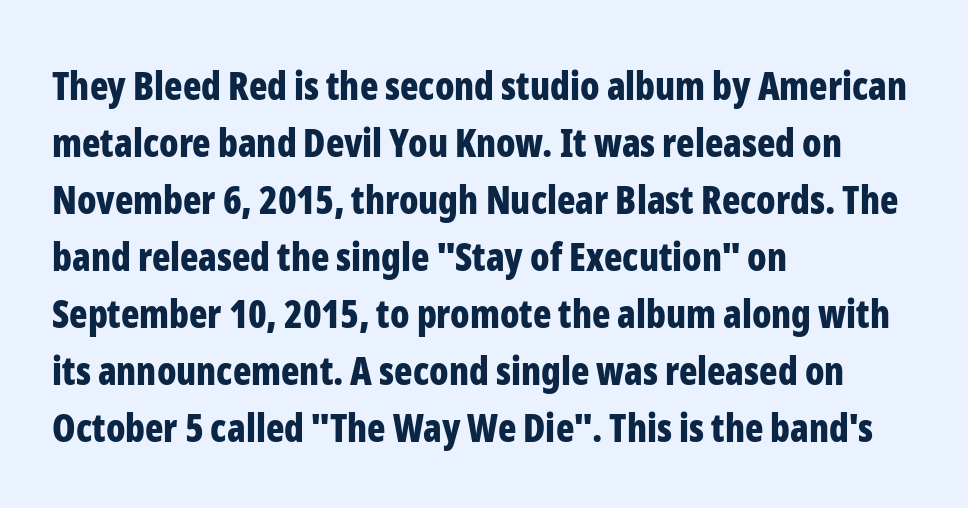
The image shows 38 px bold, condensed sans-serif type, upright; set left-aligned, normal line spacing (1.5x), normal letter spacing, not underlined; low stroke contrast and a medium x-height.
